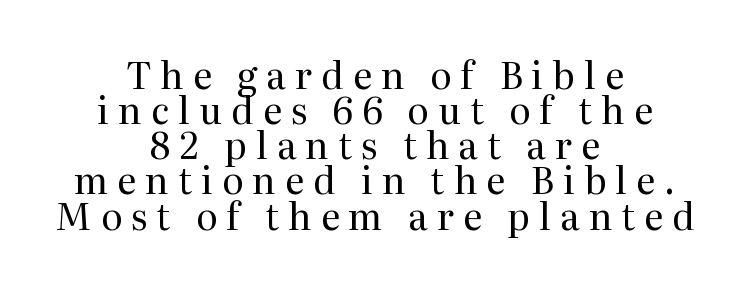
The image shows 37 px regular-weight serif type, upright; set centered, tight line spacing (0.95x), unusually wide letter spacing (+0.24 em), not underlined; medium stroke contrast and a medium x-height.
